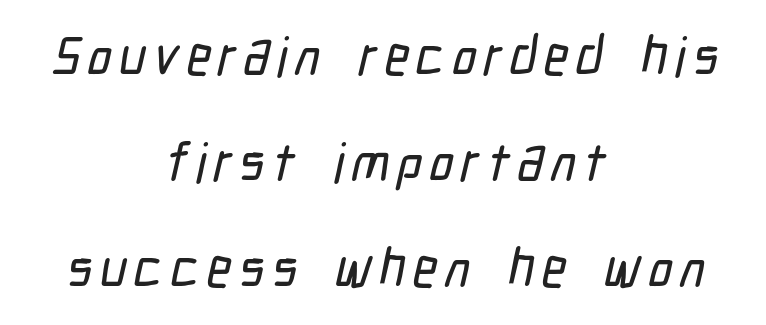
Varying glyph widths throughout — classic text-font behaviour. Rule under the text: the space is simply empty. A centered setting, common on invitations and titles, is used for this passage. Letterform terminals end flat and unadorned throughout the passage. The block of text is sparse from top to bottom, with ample space between rows.
